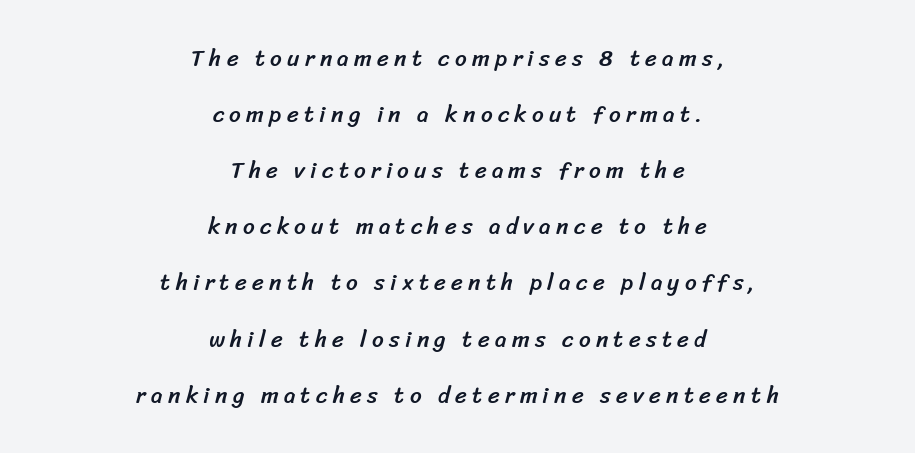
{"underline": "no", "align": "center", "line_spacing": "loose", "line_spacing_ratio": 2.44, "letter_spacing": "wide", "letter_spacing_em": 0.23, "glyph_px": 23}
